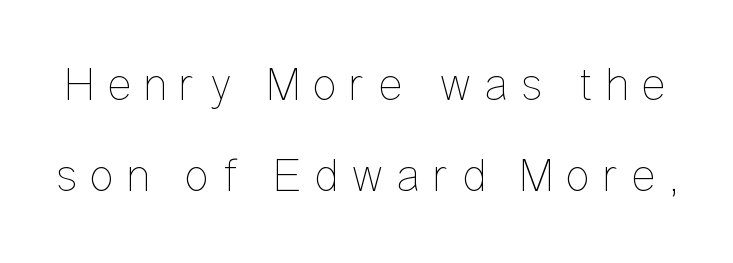
The image shows 47 px thin, condensed type, upright; set loose line spacing (1.94x), unusually wide letter spacing (+0.26 em), not underlined; low stroke contrast and a medium x-height.
